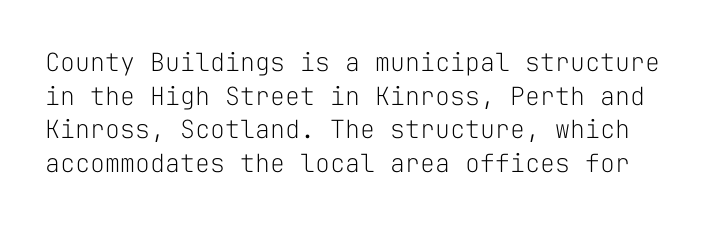
Q: Is the text bold? A: No.
Q: Is the text italic (slanted)? A: No, it is upright.
Q: Is the text underlined? A: No.
Q: Is the spacing between letters normal or unusually wide? A: Normal.
Q: Is the spacing between lines tight, normal or loose? A: Normal.
